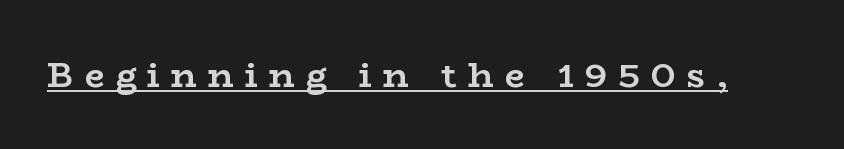
{"serif": "yes", "italic": "no", "bold": "yes", "weight": "semibold", "width": "wide", "stroke_contrast": "low", "x_height": "medium", "monospaced": "no", "underline": "yes", "letter_spacing": "wide", "letter_spacing_em": 0.32, "glyph_px": 35}
